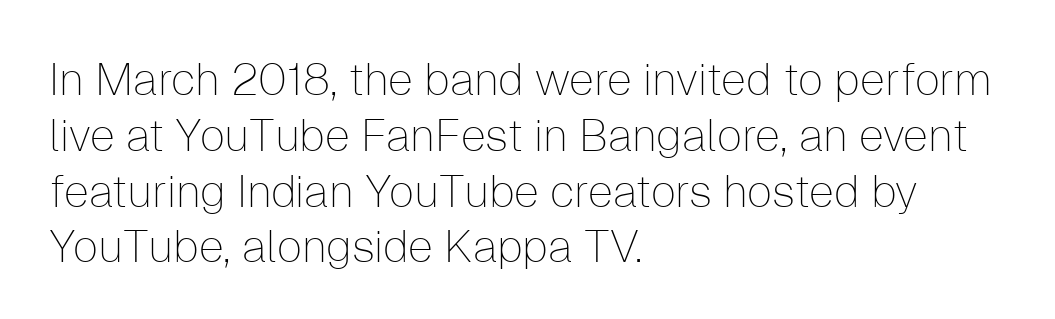
Q: Is the text bold? A: No.
Q: Is the text italic (slanted)? A: No, it is upright.
Q: Is the typeface a serif or a sans-serif typeface? A: Sans-serif.
Q: Is the text underlined? A: No.
Q: How is the paragraph aligned? A: Left-aligned.
Q: Is the spacing between letters normal or unusually wide? A: Normal.
Q: Width (condensed, normal, or wide)? A: Normal.
Q: Stroke contrast? A: Low.
Q: x-height? A: Medium.
Q: Monospaced? A: No.
